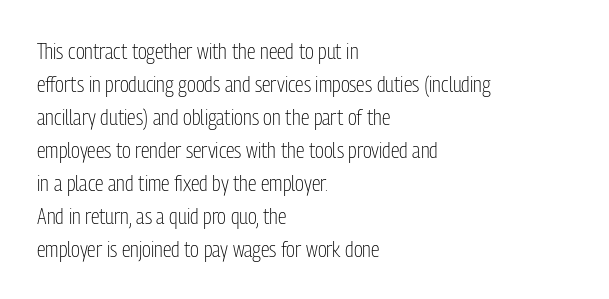
The image shows 22 px text type, upright; set left-aligned, normal line spacing (1.5x), normal letter spacing, not underlined.
